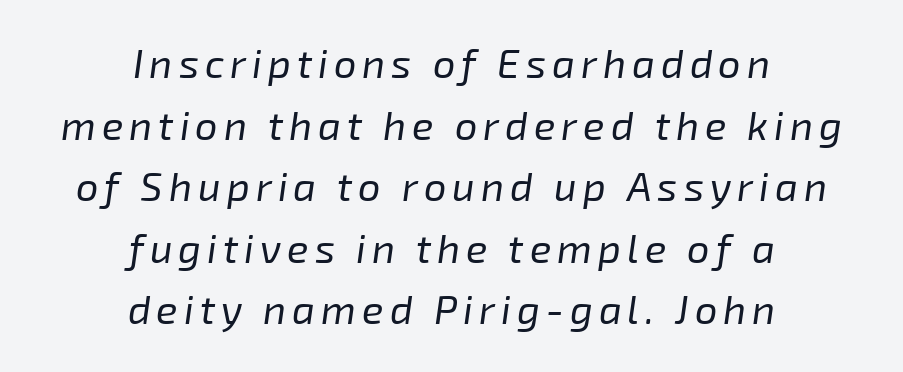
The image shows 40 px regular-weight type, italic (leaning right); set centered, normal line spacing (1.54x), not underlined; low stroke contrast and a medium x-height.
